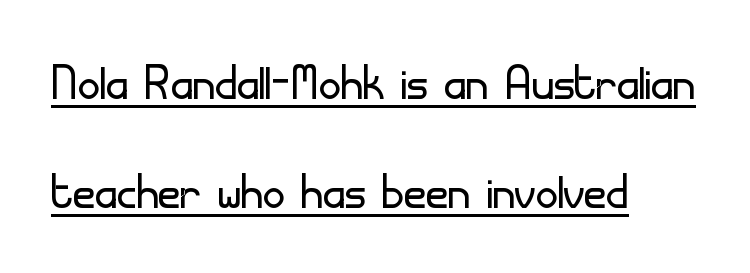
Letters have the restrained weight of plain body copy at most. Stroke terminals: plain, sans-serif. A classic flush-left, rag-right setting is used for this passage. You could not count columns in this text — the font is proportionally spaced. This rendering leaves character spacing at its baseline value.
